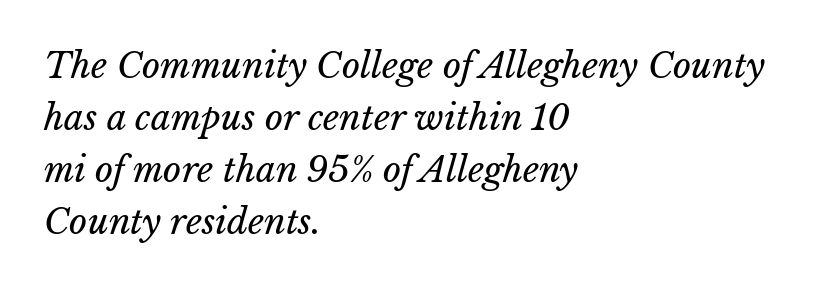
{"bold": "no", "weight": "regular", "width": "normal", "stroke_contrast": "low", "x_height": "medium", "monospaced": "no", "underline": "no", "align": "left", "line_spacing": "normal", "line_spacing_ratio": 1.49, "letter_spacing": "normal", "letter_spacing_em": 0.0, "glyph_px": 35}
